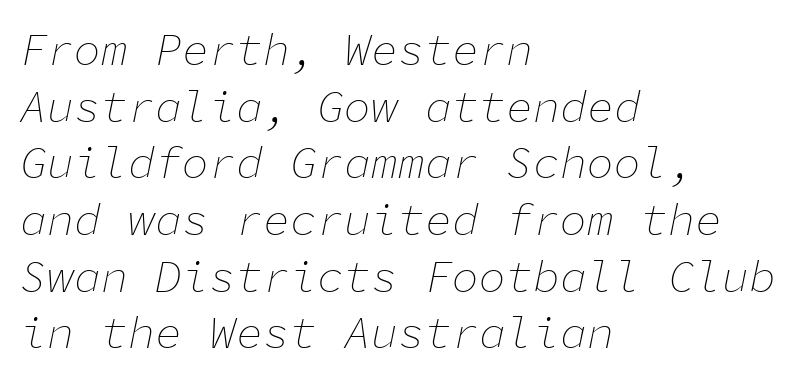
The image shows 45 px thin type, italic (leaning right), monospaced; set left-aligned, normal line spacing (1.26x), normal letter spacing, not underlined; low stroke contrast and a medium x-height.
